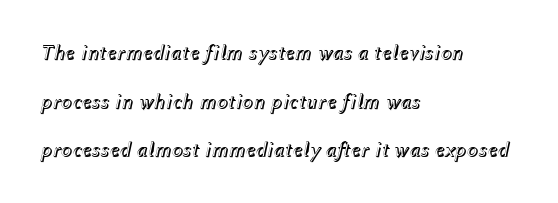
{"italic": "yes", "lean": "right", "slant_degrees": 12, "underline": "no", "align": "left", "line_spacing": "loose", "line_spacing_ratio": 2.32, "letter_spacing": "normal", "letter_spacing_em": 0.0, "glyph_px": 21}
